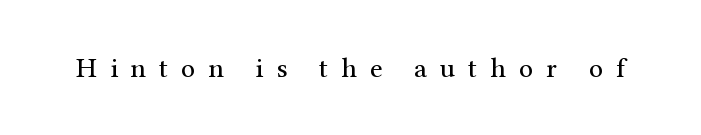
The image shows 28 px regular-weight serif type, upright; set unusually wide letter spacing (+0.46 em), not underlined; medium stroke contrast and a medium x-height.
